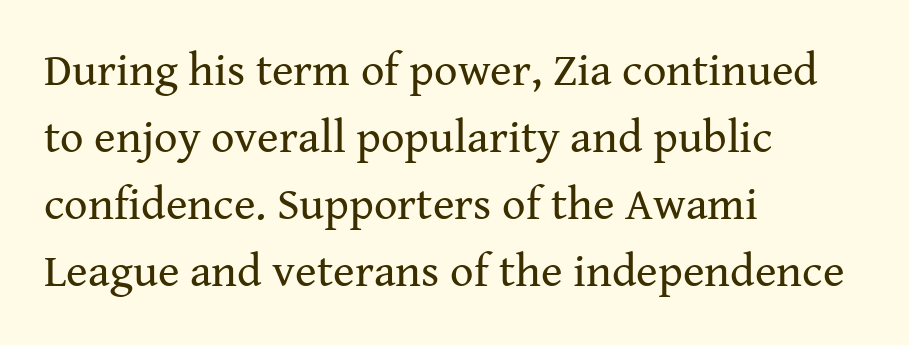
{"serif": "yes", "italic": "no", "bold": "no", "weight": "regular", "width": "normal", "stroke_contrast": "medium", "x_height": "medium", "monospaced": "no", "underline": "no", "align": "left", "line_spacing": "normal", "line_spacing_ratio": 1.46, "letter_spacing": "normal", "letter_spacing_em": 0.0, "glyph_px": 46}
